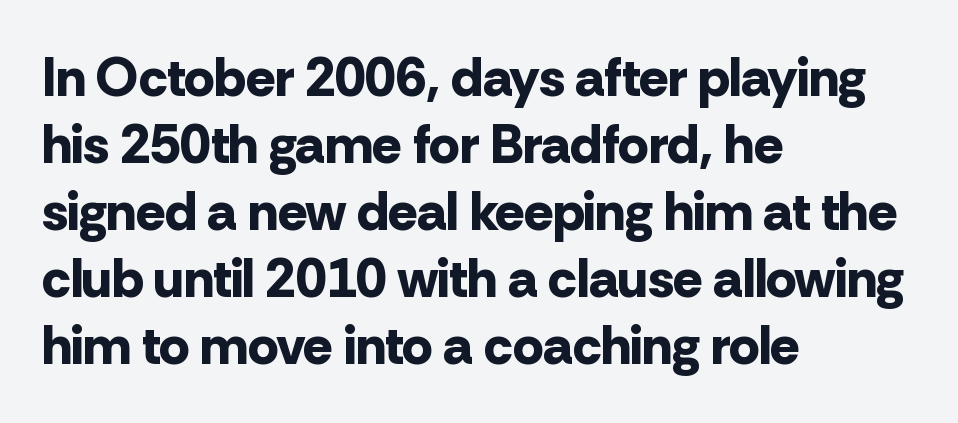
The image shows 54 px bold sans-serif type, upright; set left-aligned, line spacing 1.24x, normal letter spacing, not underlined; low stroke contrast and a medium x-height.
